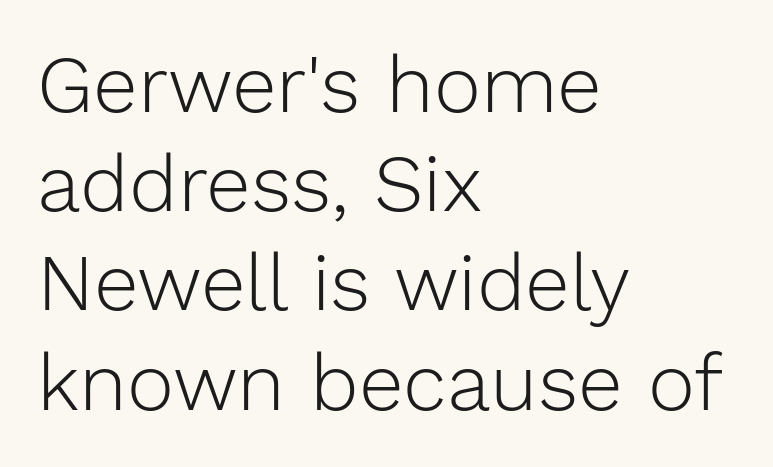
The glyphs in this specimen are sans serif. You could not count columns in this text — the font is proportionally spaced. Tracking here is standard; glyphs follow each other at the usual distance. When letters stand straight like this, we call the style roman or upright. Words float on clear page, feet unadorned.
